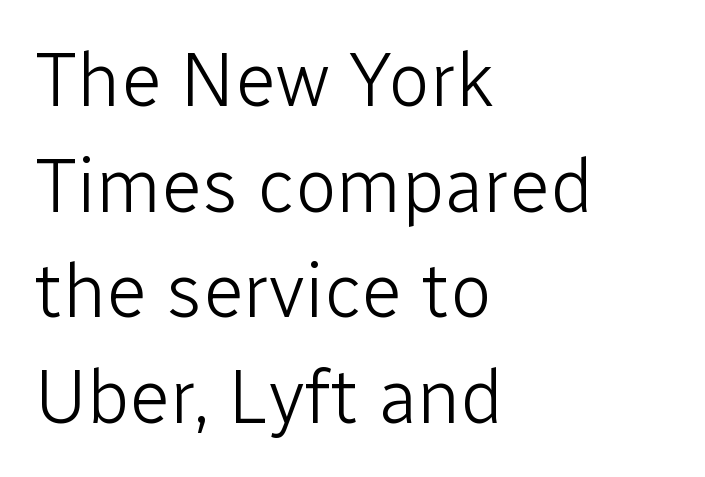
{"serif": "no", "italic": "no", "bold": "no", "weight": "light", "width": "normal", "stroke_contrast": "low", "x_height": "medium", "monospaced": "no", "underline": "no", "align": "left", "line_spacing": "normal", "line_spacing_ratio": 1.39, "letter_spacing": "normal", "letter_spacing_em": 0.0, "glyph_px": 76}
